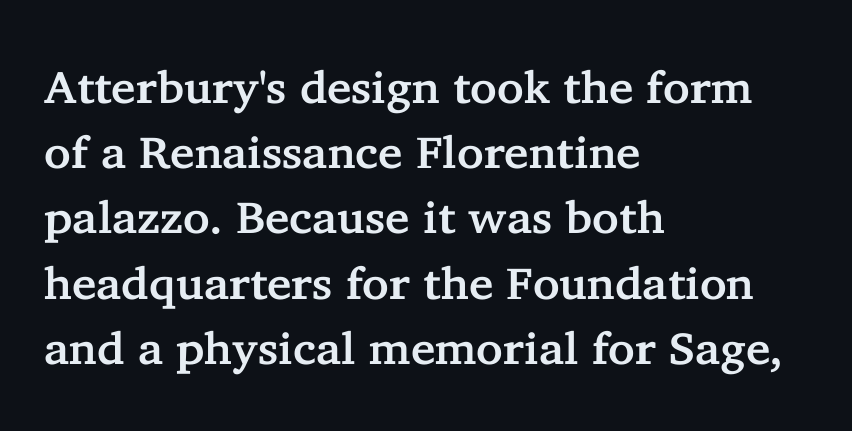
The image shows 45 px serif type, upright; set left-aligned, normal line spacing (1.45x), normal letter spacing, not underlined; low stroke contrast and a medium x-height.
